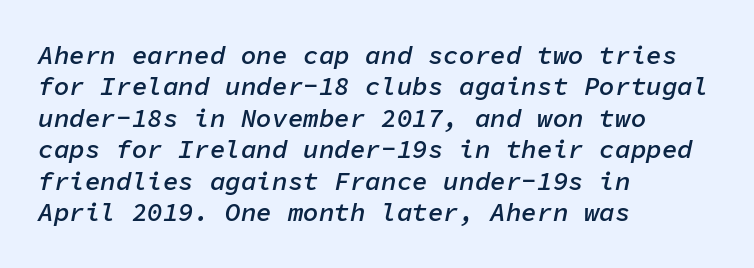
The image shows 26 px text type, italic (leaning right); set left-aligned, line spacing 1.21x, normal letter spacing, not underlined.
